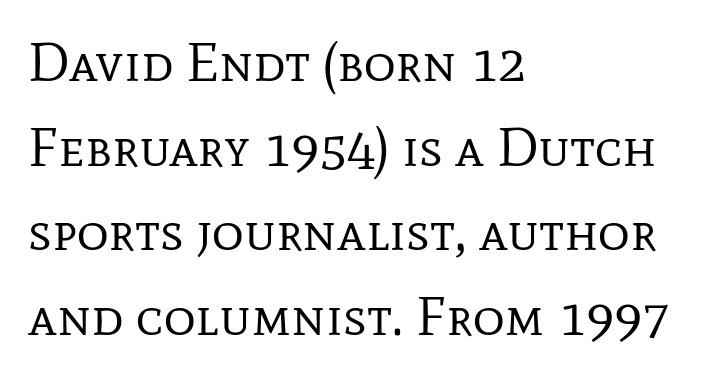
{"serif": "yes", "italic": "no", "bold": "no", "weight": "regular", "width": "normal", "stroke_contrast": "low", "x_height": "medium", "monospaced": "no", "underline": "no", "align": "left", "line_spacing": "normal", "line_spacing_ratio": 1.54, "letter_spacing": "normal", "letter_spacing_em": 0.0, "glyph_px": 55}
